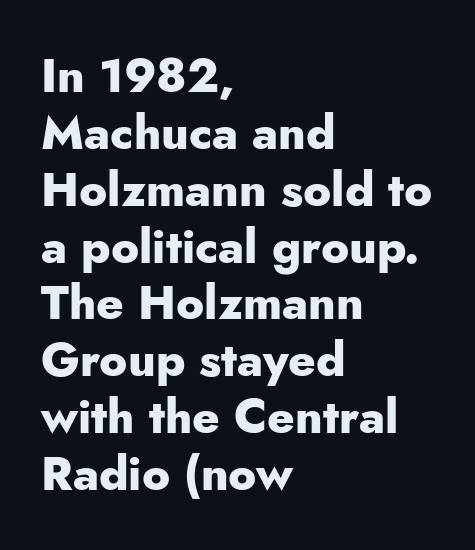
The image shows 47 px heavy sans-serif type, upright; set left-aligned, line spacing 1.21x, normal letter spacing, not underlined; low stroke contrast and a small x-height.
